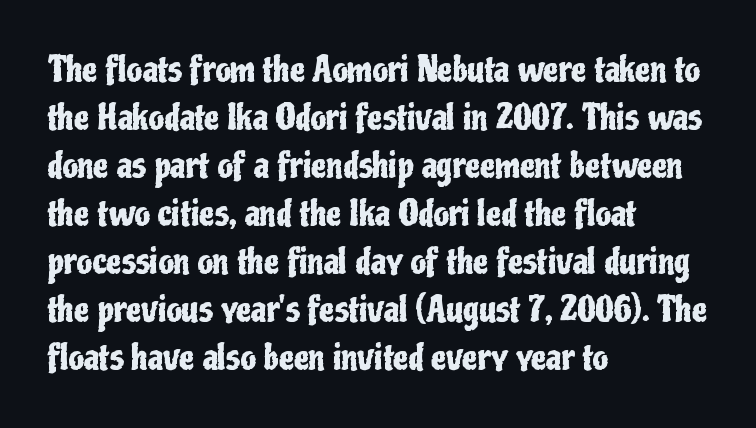
The image shows 34 px condensed sans-serif type, upright; set left-aligned, normal line spacing (1.41x), normal letter spacing, not underlined; low stroke contrast and a medium x-height.
